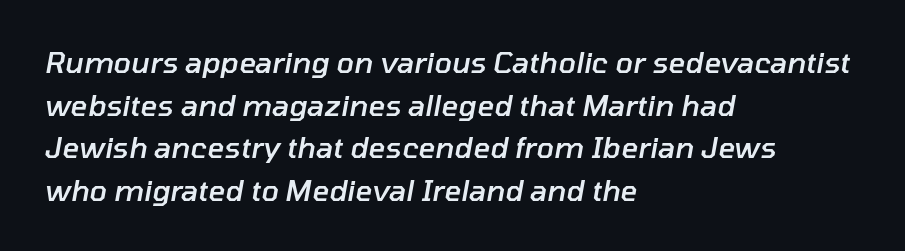
The image shows 29 px semibold type, italic (leaning right); set left-aligned, normal line spacing (1.47x), normal letter spacing, not underlined; low stroke contrast and a medium x-height.
